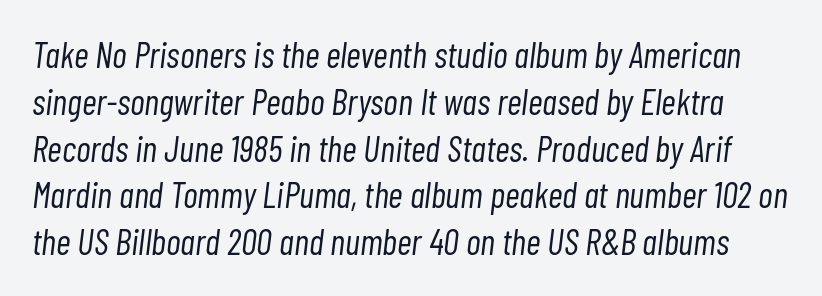
Interline gaps are of average width in this sample. The glyphs look as if they've been sheared to an angle. Looks like regular typesetting: each glyph gets only the width it needs. Stem width sits at or under what a default text font uses.
